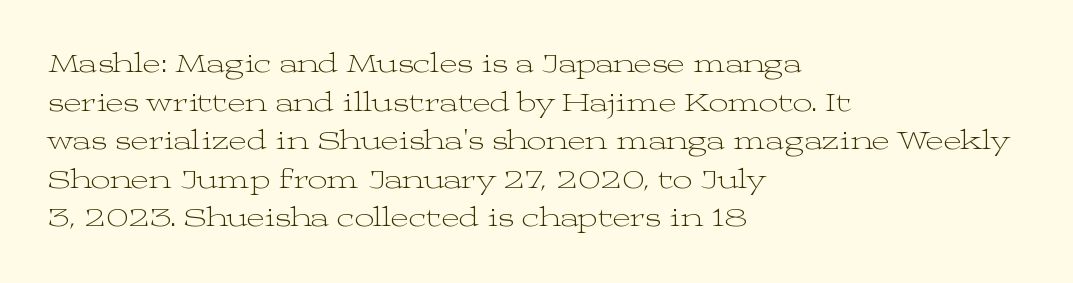
Q: Is the text bold? A: No.
Q: Is the text italic (slanted)? A: No, it is upright.
Q: Is the text underlined? A: No.
Q: How is the paragraph aligned? A: Left-aligned.
Q: Is the spacing between letters normal or unusually wide? A: Normal.
Q: Is the spacing between lines tight, normal or loose? A: Normal.
